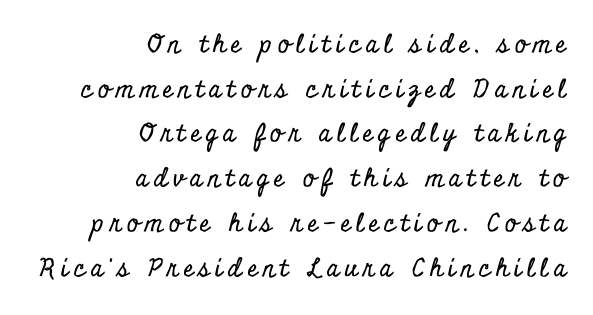
The image shows 25 px text type; set right-aligned, line spacing 1.79x, unusually wide letter spacing (+0.22 em), not underlined.
